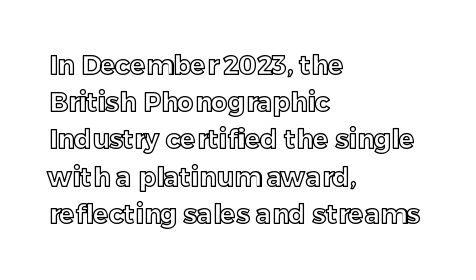
Q: Is the text italic (slanted)? A: No, it is upright.
Q: Is the text underlined? A: No.
Q: How is the paragraph aligned? A: Left-aligned.
Q: Is the spacing between letters normal or unusually wide? A: Normal.
Q: Is the spacing between lines tight, normal or loose? A: Normal.
